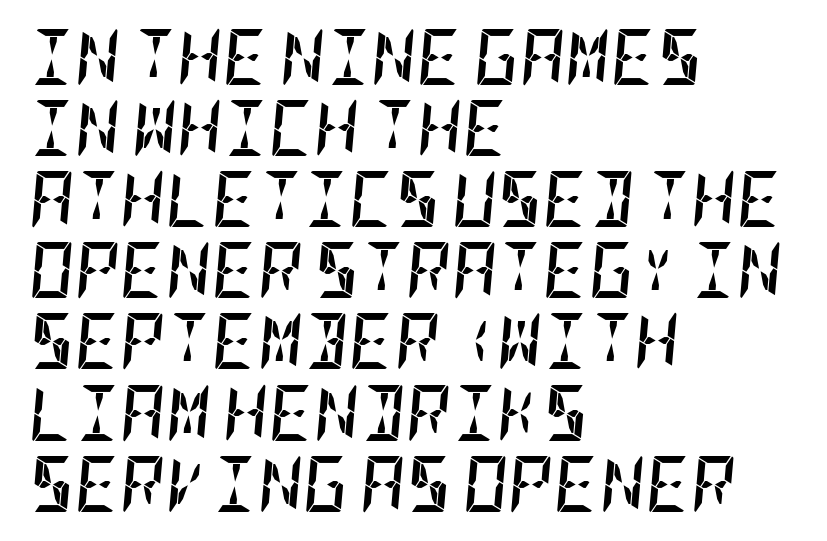
Q: Is the text bold? A: Yes.
Q: Is the text italic (slanted)? A: Yes, it leans right by about 5 degrees.
Q: Is the text underlined? A: No.
Q: How is the paragraph aligned? A: Left-aligned.
Q: Is the spacing between letters normal or unusually wide? A: Normal.
Q: Is the spacing between lines tight, normal or loose? A: Normal.
Q: Width (condensed, normal, or wide)? A: Condensed.
Q: Stroke contrast? A: Low.
Q: x-height? A: Large.
